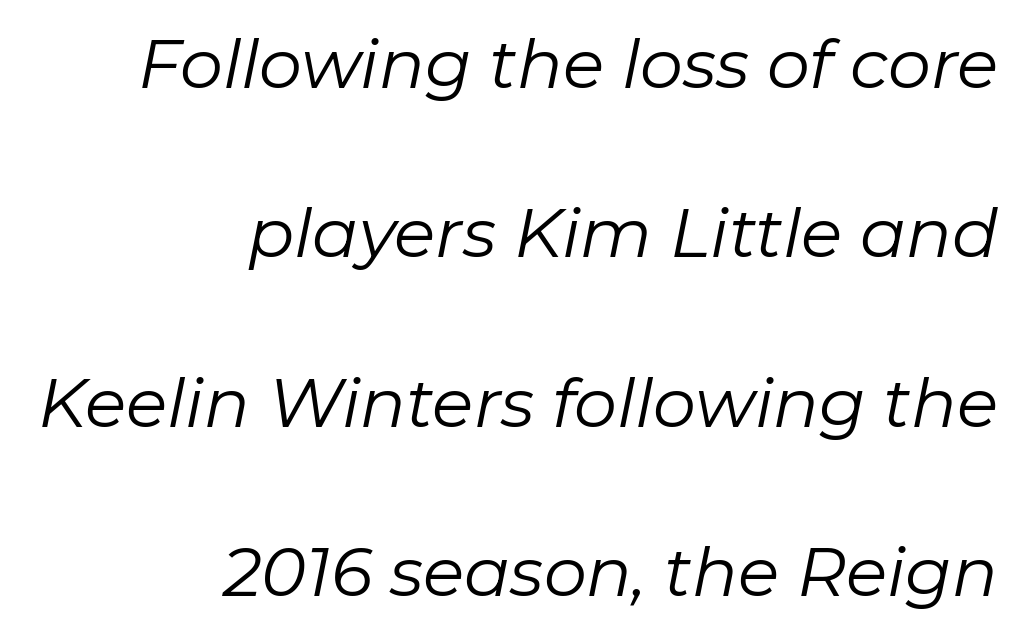
The image shows 68 px regular-weight type, italic (leaning right); set right-aligned, loose line spacing (2.49x), normal letter spacing, not underlined; low stroke contrast and a medium x-height.
